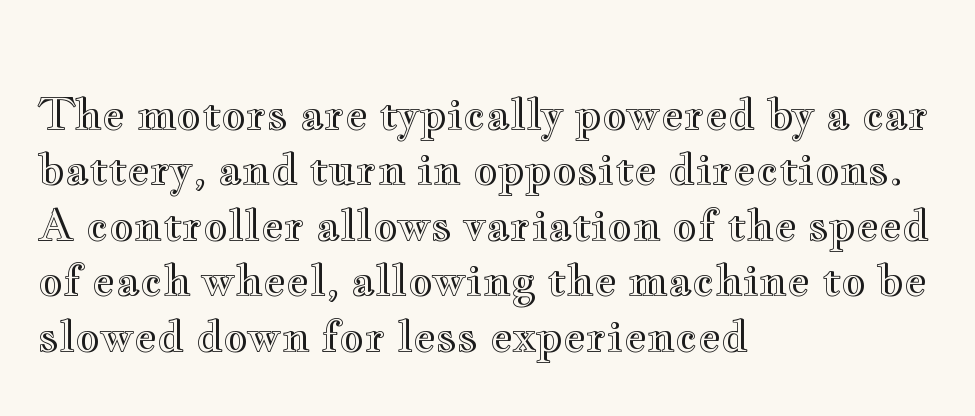
The letters stand upright; this is a roman face. The rendering keeps characters at their native spacing. Is this a fixed-width face? No — the glyphs have proportional, varying widths. Is there much room between lines? A standard amount, neither cramped nor airy. The gap between lines stays unmarked.
